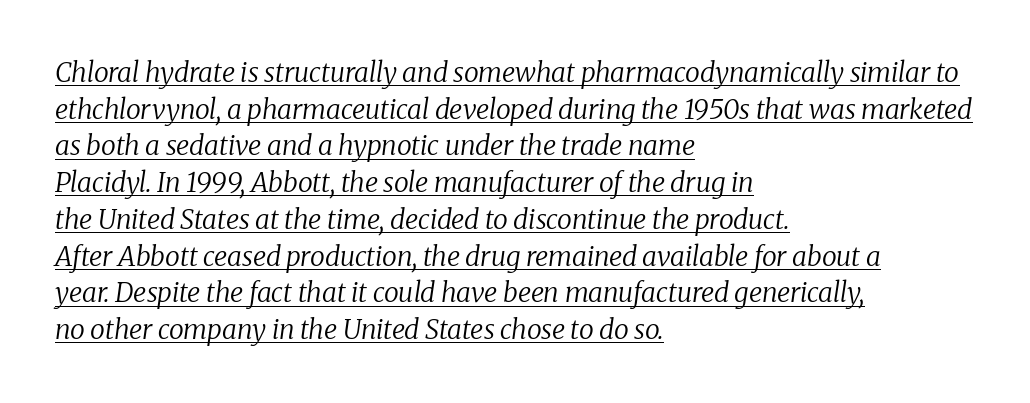
Q: Is the text bold? A: No.
Q: Is the text italic (slanted)? A: Yes, it leans right by about 8 degrees.
Q: Is the text underlined? A: Yes.
Q: How is the paragraph aligned? A: Left-aligned.
Q: Is the spacing between letters normal or unusually wide? A: Normal.
Q: Is the spacing between lines tight, normal or loose? A: Normal.
